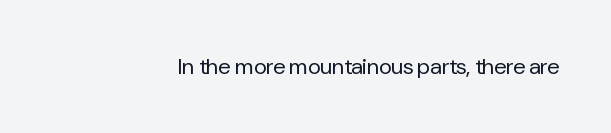
Q: Is the text bold? A: No.
Q: Is the text italic (slanted)? A: No, it is upright.
Q: Is the text underlined? A: No.
Q: Is the spacing between letters normal or unusually wide? A: Normal.
